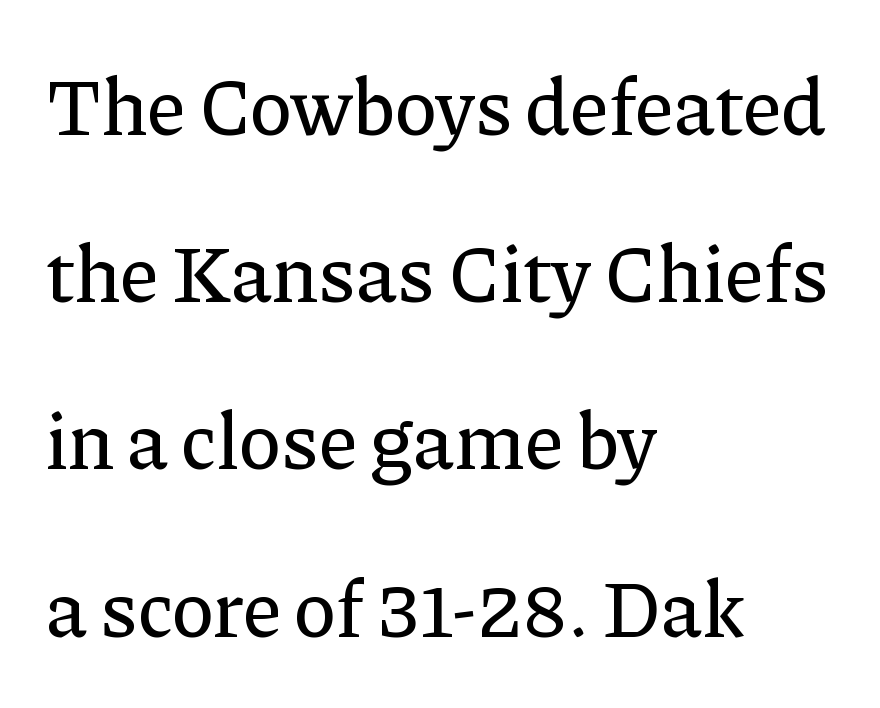
The image shows 80 px serif type, upright; set left-aligned, loose line spacing (2.09x), normal letter spacing, not underlined; low stroke contrast and a medium x-height.
